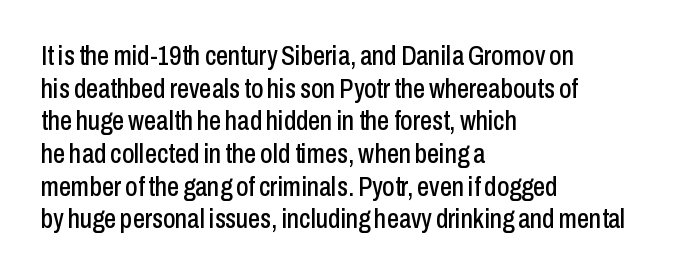
The image shows 27 px text type, upright; set left-aligned, line spacing 1.21x, normal letter spacing, not underlined.
